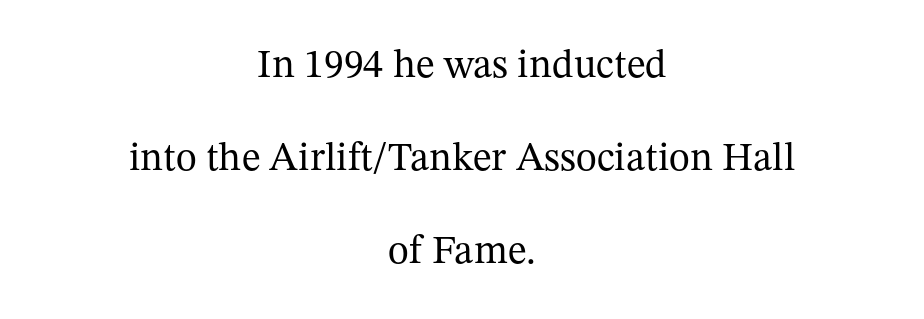
The image shows 40 px regular-weight serif type, upright; set centered, loose line spacing (2.32x), normal letter spacing, not underlined; medium stroke contrast and a medium x-height.
